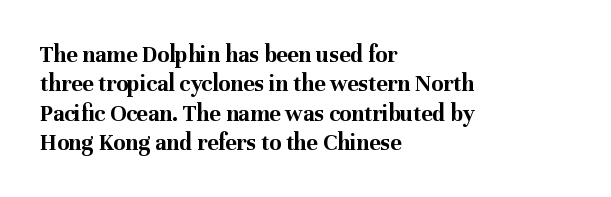
{"italic": "no", "bold": "yes", "underline": "no", "align": "left", "line_spacing_ratio": 1.22, "letter_spacing": "normal", "letter_spacing_em": 0.0, "glyph_px": 24}
